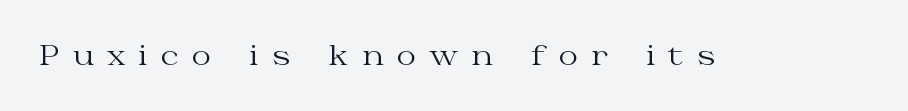
Q: Is the text bold? A: No.
Q: Is the text italic (slanted)? A: No, it is upright.
Q: Is the text underlined? A: No.
Q: Is the spacing between letters normal or unusually wide? A: Unusually wide.
